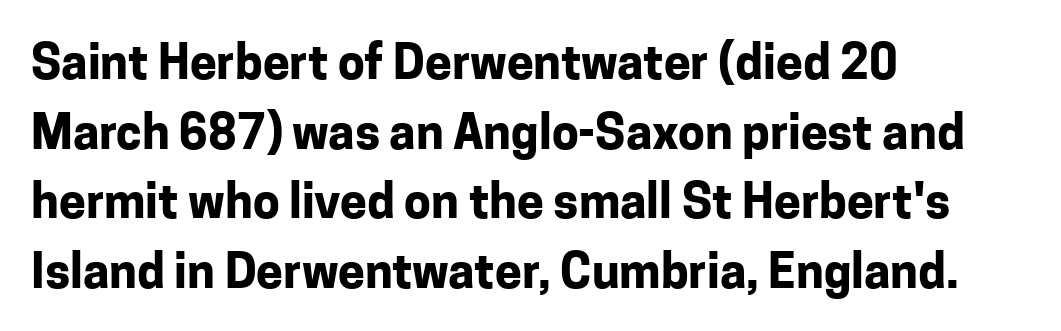
Q: Is the text bold? A: Yes.
Q: Is the text italic (slanted)? A: No, it is upright.
Q: Is the typeface a serif or a sans-serif typeface? A: Sans-serif.
Q: Is the text underlined? A: No.
Q: How is the paragraph aligned? A: Left-aligned.
Q: Is the spacing between letters normal or unusually wide? A: Normal.
Q: Is the spacing between lines tight, normal or loose? A: Normal.
Q: Width (condensed, normal, or wide)? A: Normal.
Q: Stroke contrast? A: Low.
Q: x-height? A: Medium.
Q: Monospaced? A: No.
